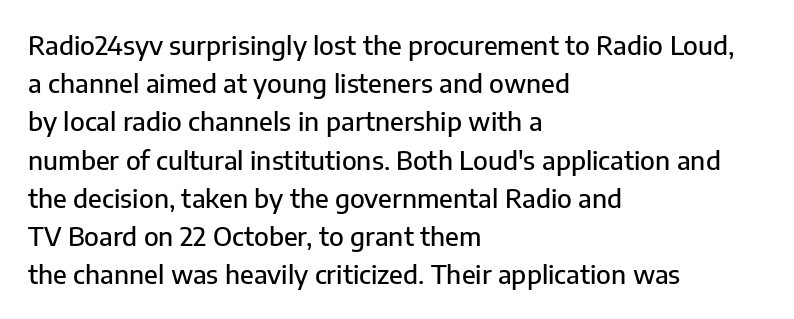
Glance below the letters and you will spot only blank space. Interline gaps are of average width in this sample. The type sits square on the baseline with zero lean. The text block is weighted toward the left margin, trailing off unevenly rightward. These lines keep a tight, regular rhythm from letter to letter.
